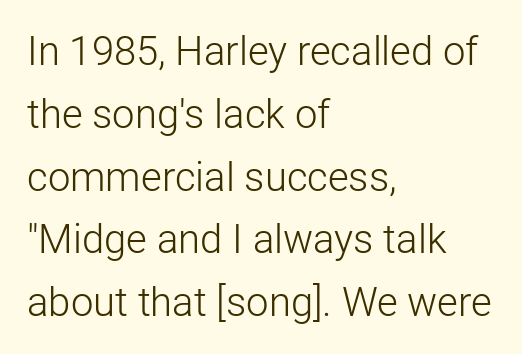
Q: Is the text bold? A: No.
Q: Is the text italic (slanted)? A: No, it is upright.
Q: Is the typeface a serif or a sans-serif typeface? A: Sans-serif.
Q: Is the text underlined? A: No.
Q: How is the paragraph aligned? A: Left-aligned.
Q: Is the spacing between letters normal or unusually wide? A: Normal.
Q: Is the spacing between lines tight, normal or loose? A: Normal.
Q: Width (condensed, normal, or wide)? A: Normal.
Q: Stroke contrast? A: Low.
Q: x-height? A: Medium.
Q: Monospaced? A: No.
